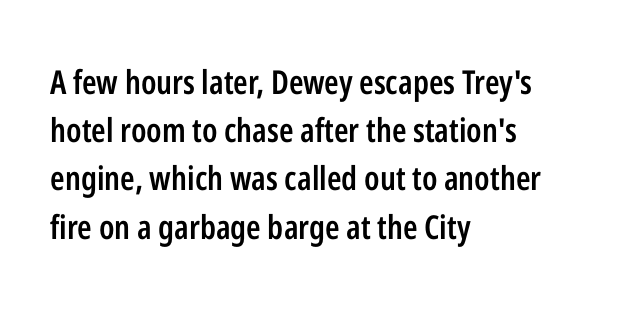
Q: Is the text bold? A: Semi-bold.
Q: Is the text italic (slanted)? A: No, it is upright.
Q: Is the typeface a serif or a sans-serif typeface? A: Sans-serif.
Q: Is the text underlined? A: No.
Q: How is the paragraph aligned? A: Left-aligned.
Q: Is the spacing between letters normal or unusually wide? A: Normal.
Q: Is the spacing between lines tight, normal or loose? A: Normal.
Q: Width (condensed, normal, or wide)? A: Condensed.
Q: Stroke contrast? A: Low.
Q: x-height? A: Medium.
Q: Monospaced? A: No.
